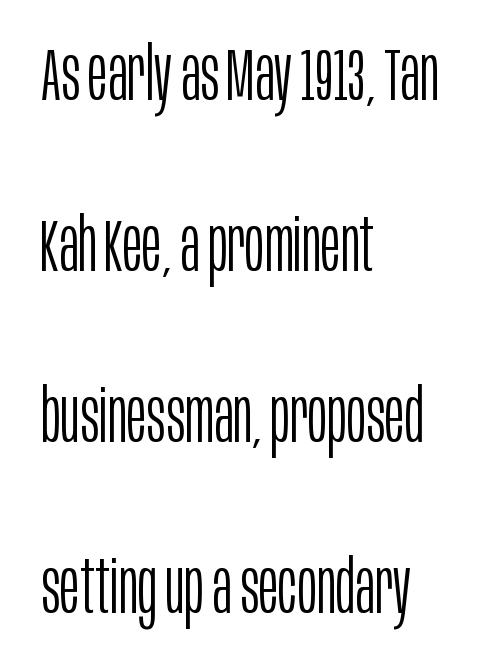
Q: Is the text bold? A: No.
Q: Is the text italic (slanted)? A: No, it is upright.
Q: Is the typeface a serif or a sans-serif typeface? A: Sans-serif.
Q: Is the text underlined? A: No.
Q: How is the paragraph aligned? A: Left-aligned.
Q: Is the spacing between letters normal or unusually wide? A: Normal.
Q: Is the spacing between lines tight, normal or loose? A: Loose.
Q: Width (condensed, normal, or wide)? A: Condensed.
Q: Stroke contrast? A: Low.
Q: x-height? A: Large.
Q: Monospaced? A: No.
